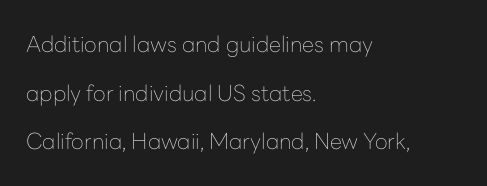
The image shows 22 px text type, upright; set left-aligned, loose line spacing (2.21x), normal letter spacing, not underlined.
